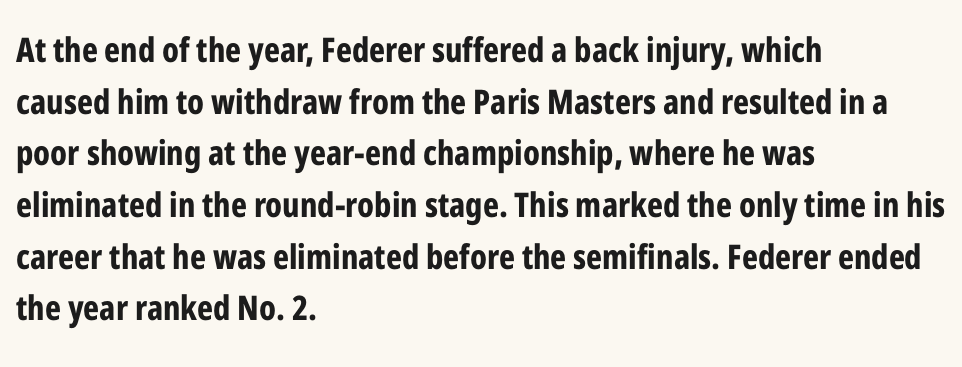
Notice how descenders clear the ascenders below comfortably — that's standard leading. The area under the type is left untouched. The glyphs have the mass of a bold cut. Compared with typical body copy, the letter spacing here is the same.
